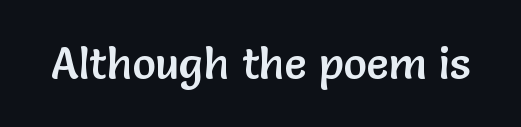
The image shows 44 px sans-serif type, upright; set normal letter spacing, not underlined; low stroke contrast and a medium x-height.
